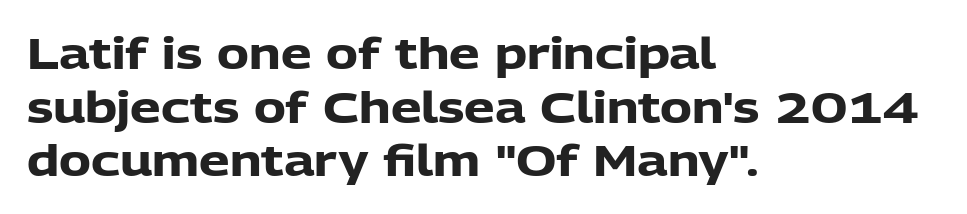
Q: Is the text bold? A: Yes.
Q: Is the text italic (slanted)? A: No, it is upright.
Q: Is the typeface a serif or a sans-serif typeface? A: Sans-serif.
Q: Is the text underlined? A: No.
Q: How is the paragraph aligned? A: Left-aligned.
Q: Is the spacing between letters normal or unusually wide? A: Normal.
Q: Is the spacing between lines tight, normal or loose? A: Normal.
Q: Width (condensed, normal, or wide)? A: Normal.
Q: Stroke contrast? A: Low.
Q: x-height? A: Medium.
Q: Monospaced? A: No.
